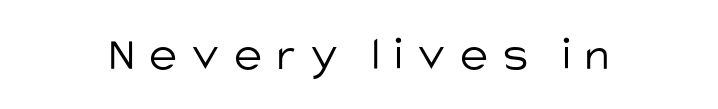
How are the letters spaced? Widely, with obvious added tracking. Lines of text with bare space underneath. Proportional: the letters do not fall into vertical columns. Style check: upright. The typesetting does not lean heavy: it is not bold. This rendering employs a face without finishing strokes, i.e., a sans-serif.
